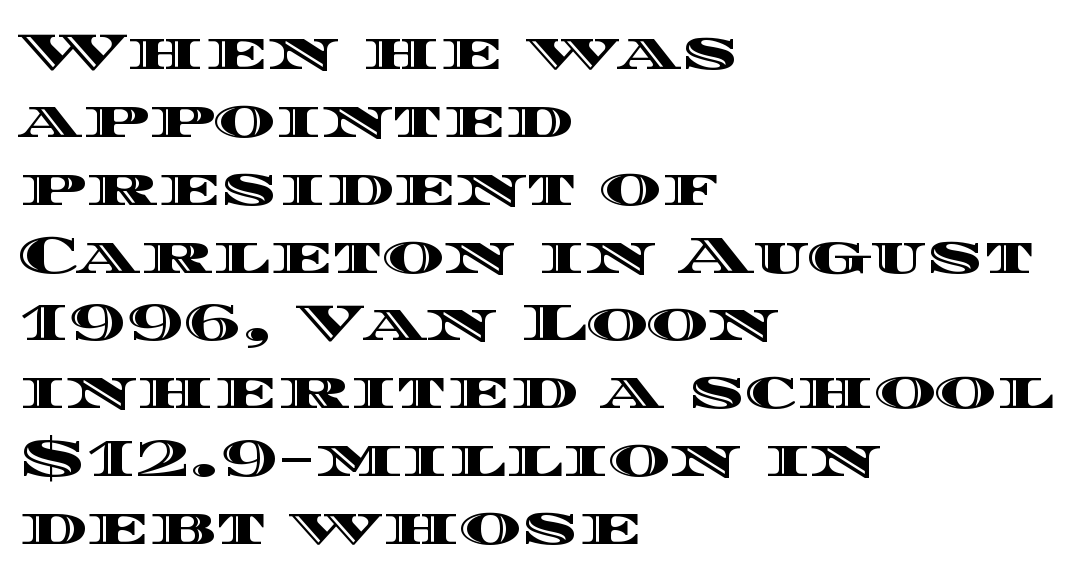
The passage shown is typed in a proportional face where columns would drift. The leading is moderate, giving the passage an even texture. Nope, not italic — everything's standing straight. Casual observation: everything's shoved over to the left. The strip under each line holds only bare page.
